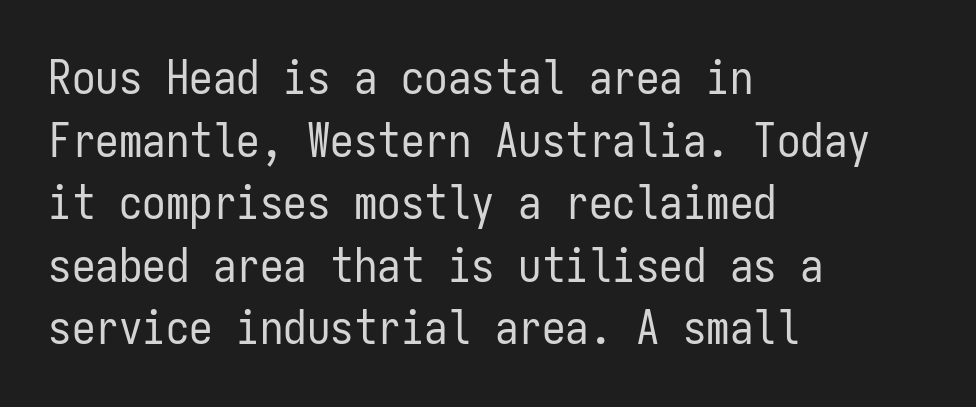
Nothing unusual about the tracking: characters are spaced as the font intends. This sample uses a sans-serif face. Note the uniform advance width — an 'i' takes as much space as an 'm'. The baseline area is clear. No chunkiness to these letters — they're not bold. If you measured baseline to baseline, you'd find a middling distance.
